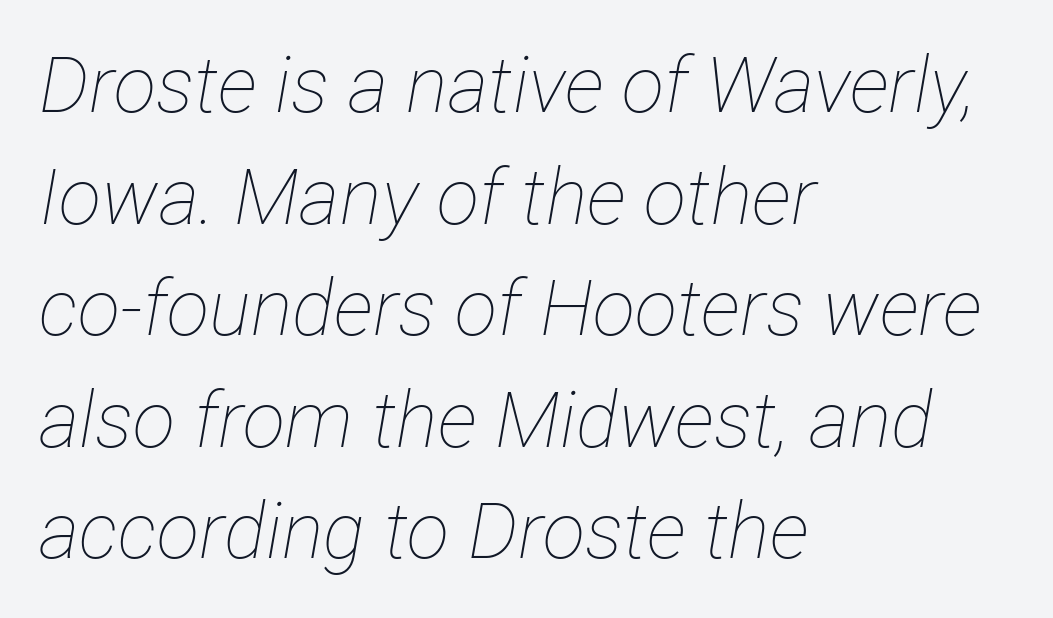
The image shows 78 px thin, condensed type, italic (leaning right); set left-aligned, normal line spacing (1.43x), normal letter spacing, not underlined; low stroke contrast and a medium x-height.
